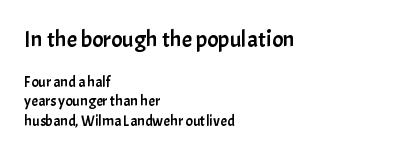
The image shows 23 px text type, upright; set left-aligned, normal line spacing (1.29x), normal letter spacing, not underlined; the first (top) block is 1.53x larger.
